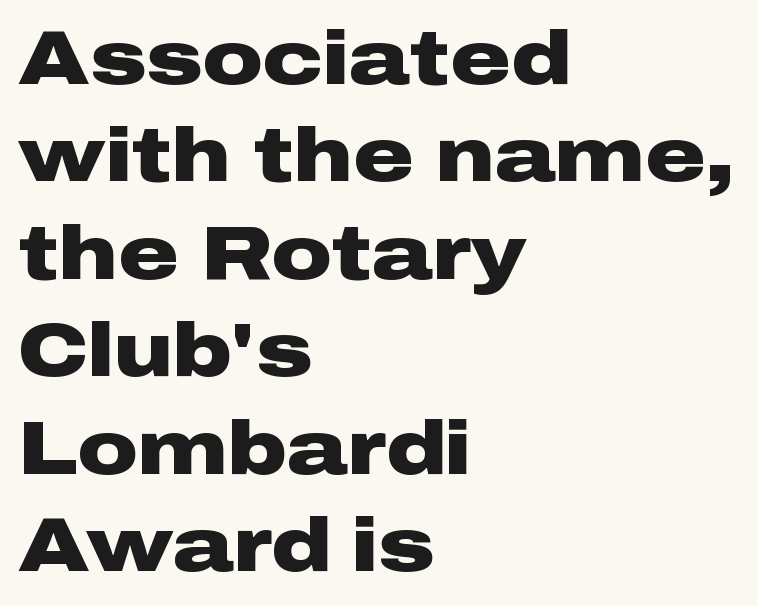
Spacing between characters is what you'd get straight out of the box. Has an underline been added? It has not. Line spacing here is normal. Nothing sits at the stroke ends, so this counts as sans-serif. Looks like regular typesetting: each glyph gets only the width it needs. Compared with an ordinary text face, these strokes are far heavier — a full bold.
